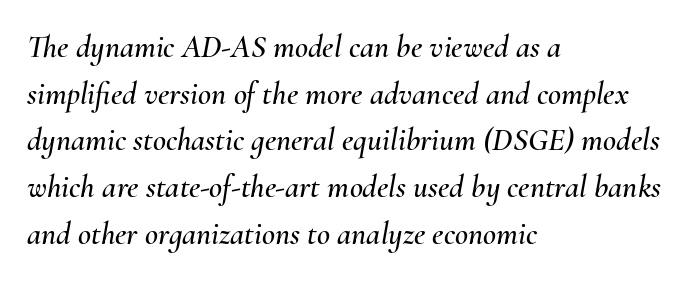
Q: Is the text italic (slanted)? A: Yes, it leans right by about 10 degrees.
Q: Is the text underlined? A: No.
Q: How is the paragraph aligned? A: Left-aligned.
Q: Is the spacing between letters normal or unusually wide? A: Normal.
Q: Is the spacing between lines tight, normal or loose? A: Normal.
Q: Width (condensed, normal, or wide)? A: Normal.
Q: Stroke contrast? A: Medium.
Q: x-height? A: Small.
Q: Monospaced? A: No.
